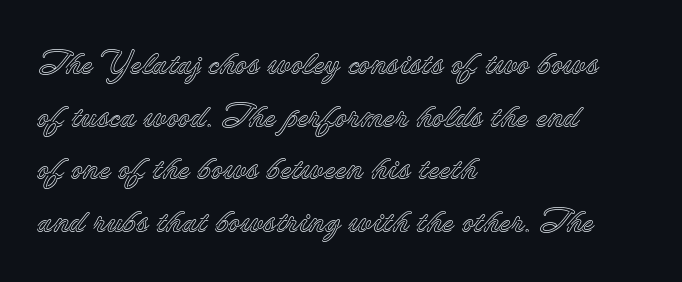
Q: Is the text italic (slanted)? A: Yes.
Q: Is the text underlined? A: No.
Q: How is the paragraph aligned? A: Left-aligned.
Q: Is the spacing between letters normal or unusually wide? A: Normal.
Q: Is the spacing between lines tight, normal or loose? A: Normal.
Q: Width (condensed, normal, or wide)? A: Normal.
Q: x-height? A: Small.
Q: Monospaced? A: No.
